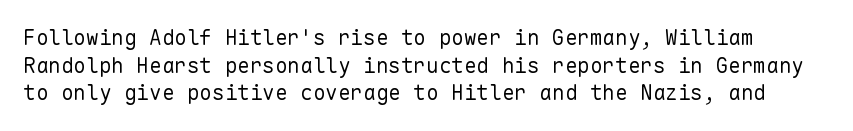
{"italic": "no", "bold": "no", "underline": "no", "line_spacing": "normal", "line_spacing_ratio": 1.32, "letter_spacing": "normal", "letter_spacing_em": 0.0, "glyph_px": 21}
